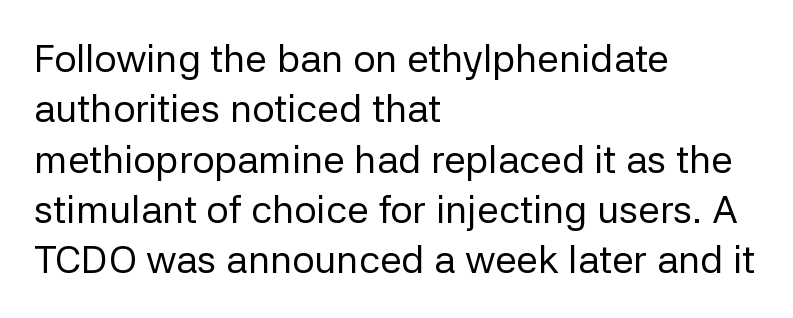
Q: Is the text bold? A: No.
Q: Is the text italic (slanted)? A: No, it is upright.
Q: Is the typeface a serif or a sans-serif typeface? A: Sans-serif.
Q: Is the text underlined? A: No.
Q: How is the paragraph aligned? A: Left-aligned.
Q: Is the spacing between letters normal or unusually wide? A: Normal.
Q: Is the spacing between lines tight, normal or loose? A: Normal.
Q: Width (condensed, normal, or wide)? A: Normal.
Q: Stroke contrast? A: Low.
Q: x-height? A: Medium.
Q: Monospaced? A: No.
